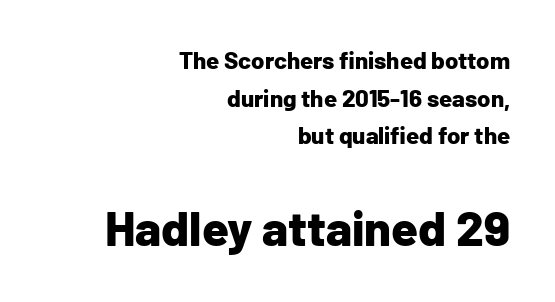
{"serif": "no", "italic": "no", "bold": "yes", "weight": "bold", "width": "normal", "stroke_contrast": "low", "x_height": "medium", "monospaced": "no", "underline": "no", "align": "right", "line_spacing": "normal", "line_spacing_ratio": 1.57, "letter_spacing": "normal", "letter_spacing_em": 0.0, "larger_block": "second", "size_ratio": 2.04, "glyph_px": 49}
